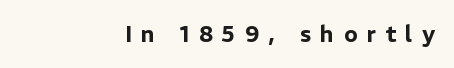
Q: Is the text italic (slanted)? A: No, it is upright.
Q: Is the text underlined? A: No.
Q: How is the paragraph aligned? A: Right-aligned.
Q: Is the spacing between letters normal or unusually wide? A: Unusually wide.
